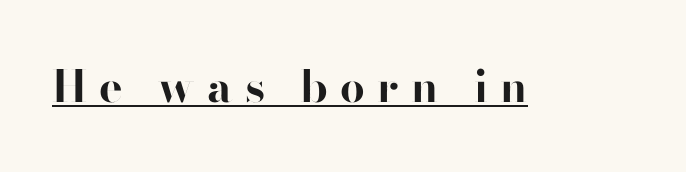
{"serif": "no", "italic": "no", "bold": "yes", "weight": "bold", "width": "normal", "stroke_contrast": "high", "x_height": "small", "monospaced": "no", "underline": "yes", "letter_spacing": "wide", "letter_spacing_em": 0.28, "glyph_px": 44}
